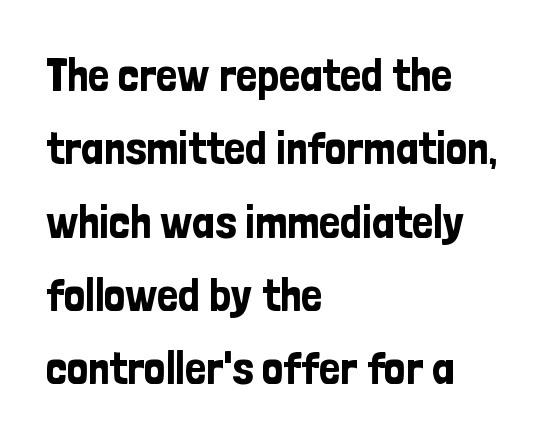
Normally led — the rows are evenly, conventionally spaced. Classification — sans serif. Every row of glyphs begins at an identical x-position on the left. The type is set solid horizontally, with unmodified tracking. Note the varied advance widths — an 'i' is clearly narrower than an 'm'. Notice how the stems are strictly vertical — no italics here.
